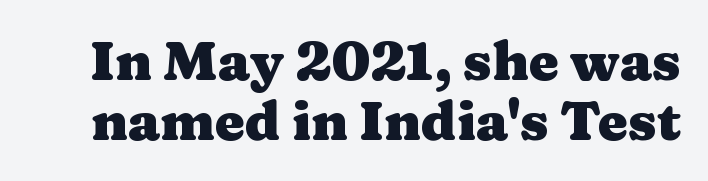
Chunky letters — that's bold for sure. The glyphs are unaccompanied by any horizontal stroke below them. Students, observe: this is what under-led, compact text looks like. Posture: upright roman.
